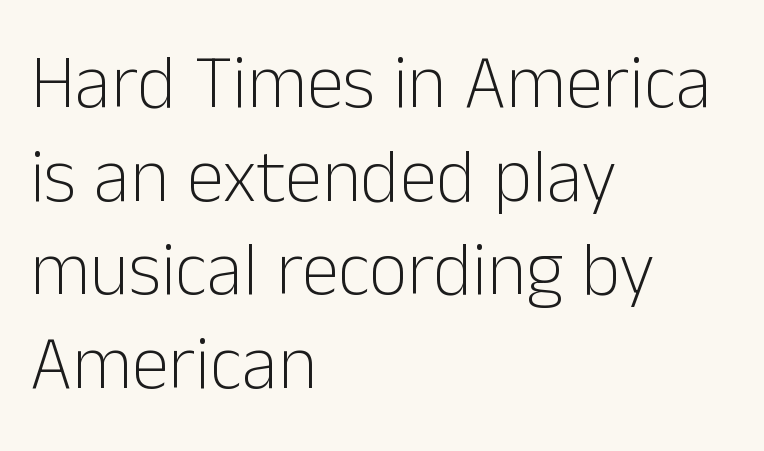
{"serif": "no", "italic": "no", "bold": "no", "weight": "light", "width": "normal", "stroke_contrast": "low", "x_height": "medium", "monospaced": "no", "underline": "no", "align": "left", "line_spacing": "normal", "line_spacing_ratio": 1.25, "letter_spacing": "normal", "letter_spacing_em": 0.0, "glyph_px": 75}
